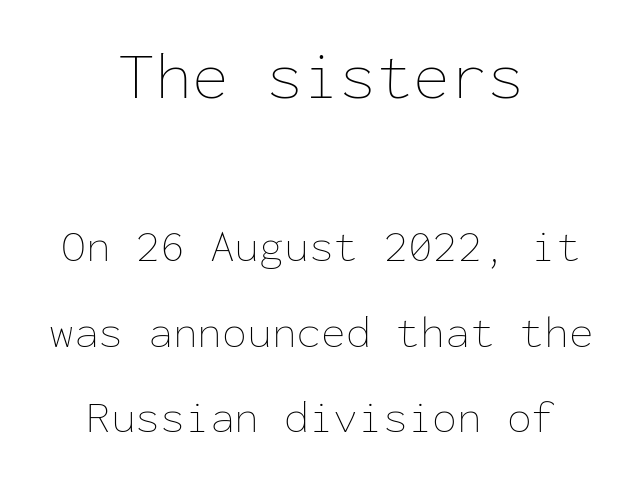
Q: Is the text bold? A: No.
Q: Is the text italic (slanted)? A: No, it is upright.
Q: Is the text underlined? A: No.
Q: How is the paragraph aligned? A: Centered.
Q: Is the spacing between letters normal or unusually wide? A: Normal.
Q: Is the spacing between lines tight, normal or loose? A: Loose.
Q: Which block of text is set in a larger size, the first (top) or the second (bottom)? A: The first (top) one.
Q: Width (condensed, normal, or wide)? A: Normal.
Q: Stroke contrast? A: Low.
Q: x-height? A: Medium.
Q: Monospaced? A: Yes.
